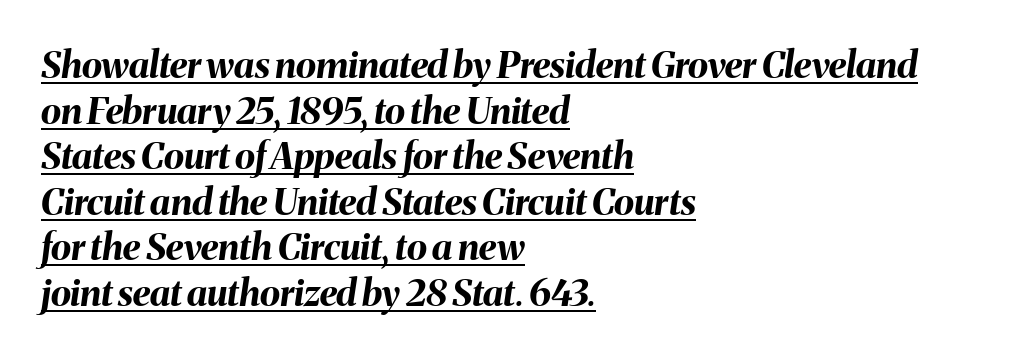
{"italic": "yes", "lean": "right", "slant_degrees": 8, "bold": "yes", "weight": "bold", "width": "normal", "stroke_contrast": "medium", "x_height": "medium", "monospaced": "no", "underline": "yes", "align": "left", "line_spacing_ratio": 1.23, "letter_spacing": "normal", "letter_spacing_em": 0.0, "glyph_px": 37}
